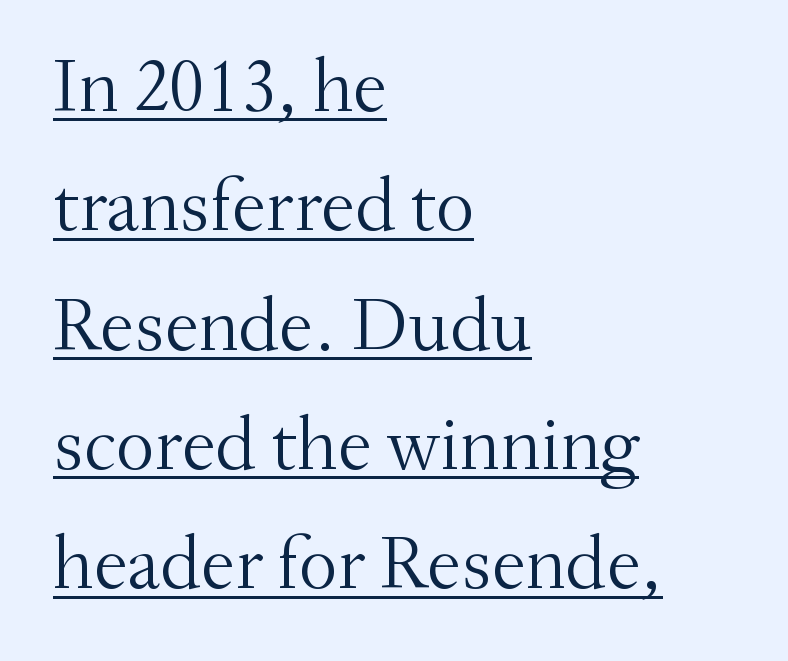
Q: Is the text bold? A: No.
Q: Is the text italic (slanted)? A: No, it is upright.
Q: Is the typeface a serif or a sans-serif typeface? A: Serif.
Q: Is the text underlined? A: Yes.
Q: How is the paragraph aligned? A: Left-aligned.
Q: Is the spacing between letters normal or unusually wide? A: Normal.
Q: Is the spacing between lines tight, normal or loose? A: Normal.
Q: Width (condensed, normal, or wide)? A: Normal.
Q: Stroke contrast? A: Medium.
Q: x-height? A: Small.
Q: Monospaced? A: No.
